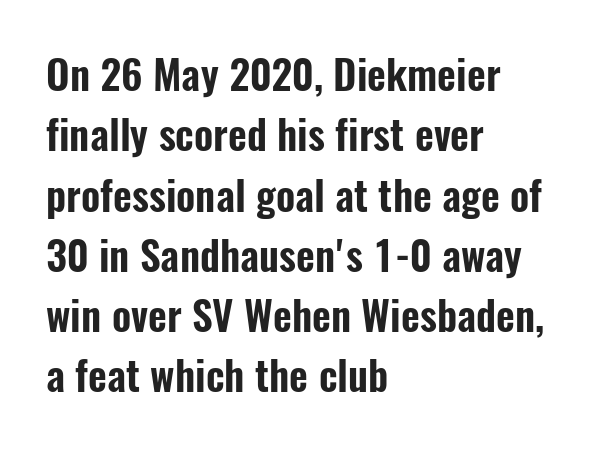
{"serif": "no", "italic": "no", "width": "condensed", "stroke_contrast": "low", "x_height": "medium", "monospaced": "no", "underline": "no", "align": "left", "line_spacing": "normal", "line_spacing_ratio": 1.47, "letter_spacing": "normal", "letter_spacing_em": 0.0, "glyph_px": 41}
